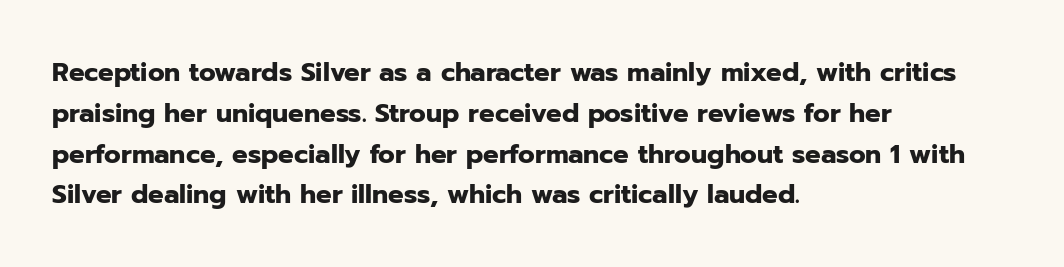
The image shows 26 px bold type, upright; set left-aligned, normal line spacing (1.57x), normal letter spacing, not underlined.
